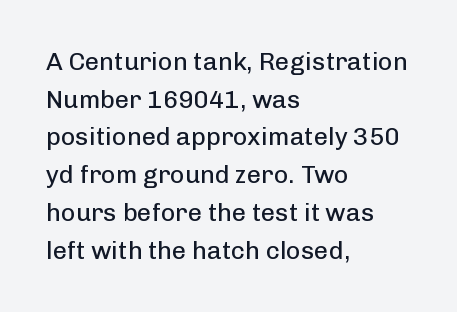
The image shows 25 px text type, upright; set left-aligned, normal line spacing (1.51x), normal letter spacing, not underlined.
